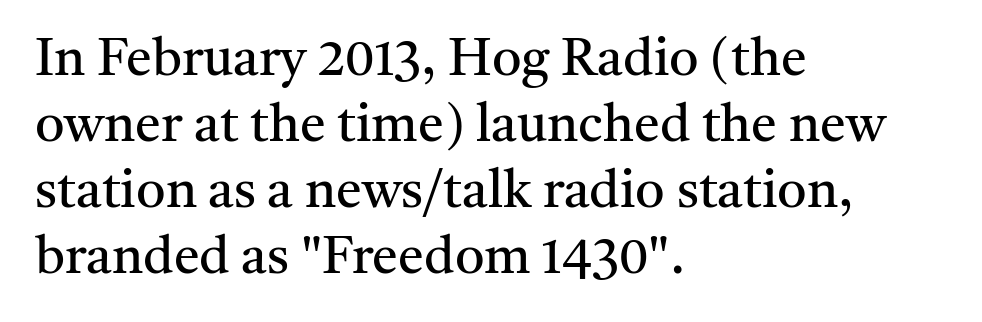
Ink coverage per letter is moderate at most. A classic flush-left, rag-right setting is used for this passage. No word sits above an underline. The type sits square on the baseline with zero lean. The font family rendered here belongs to the serif group.
